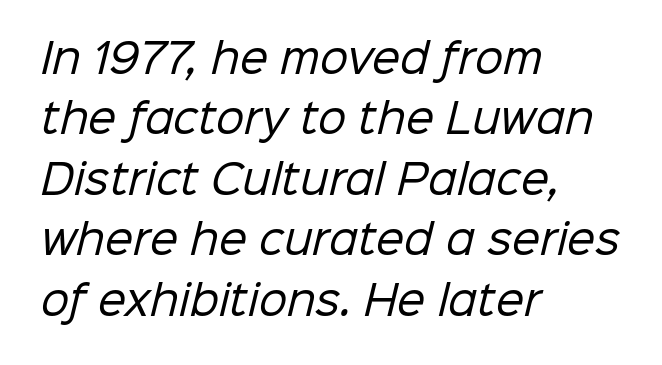
The image shows 40 px regular-weight sans-serif type; set left-aligned, normal line spacing (1.51x), normal letter spacing, not underlined; low stroke contrast and a medium x-height.
